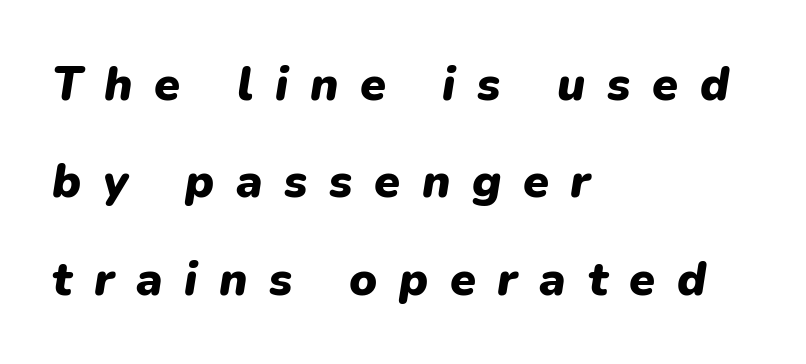
The space beneath each line is pristine and unruled. Designer's note — italics engaged. The passage shown has open, widely tracked lettering throughout. Every letter is thick-stroked: bold, no question. One glance says open: line gaps are wider than usual. These lines stack with their left ends in a neat column.
